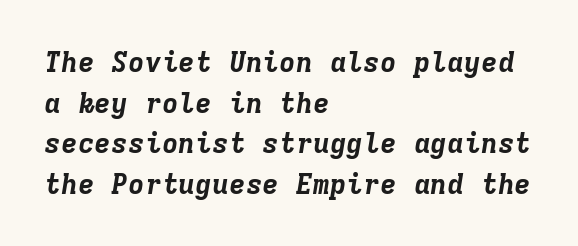
Caption: bold face, heavy strokes. Do the characters align in a grid? Yes, the font is monospaced. This sample uses plain, unmodified letter spacing. The rag falls on the right side of this text block. Glance below the letters and you will spot only blank space. Is there much room between lines? A standard amount, neither cramped nor airy.
